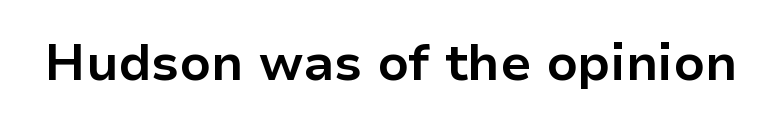
Q: Is the text bold? A: Yes.
Q: Is the text italic (slanted)? A: No, it is upright.
Q: Is the typeface a serif or a sans-serif typeface? A: Sans-serif.
Q: Is the text underlined? A: No.
Q: Is the spacing between letters normal or unusually wide? A: Normal.
Q: Width (condensed, normal, or wide)? A: Normal.
Q: Stroke contrast? A: Low.
Q: x-height? A: Medium.
Q: Monospaced? A: No.
